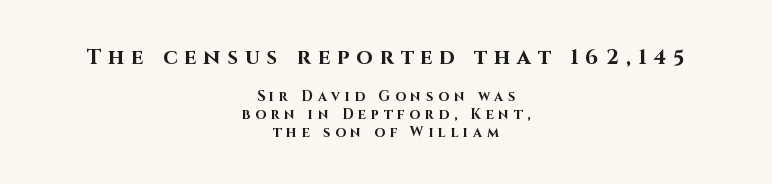
Honestly, there is no underline to notice here at all. Heavy, bold letterforms. The rendering inserts visible extra space after every character. Between these two stacked blocks, the higher one wins on size. The text block is weighted toward neither margin, spreading evenly from the middle.
